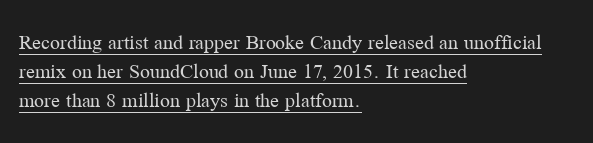
{"italic": "no", "bold": "no", "underline": "yes", "align": "left", "line_spacing": "normal", "line_spacing_ratio": 1.32, "letter_spacing": "normal", "letter_spacing_em": 0.0, "glyph_px": 22}
